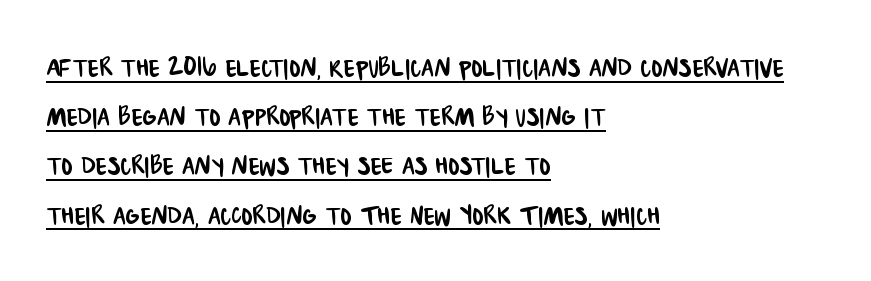
The face used here is a sans, in the tradition of grotesques and geometrics. The passage is arranged the way most books set body copy — flush left. Looks like regular typesetting: each glyph gets only the width it needs. The letterforms sit shoulder to shoulder at normal distance.
